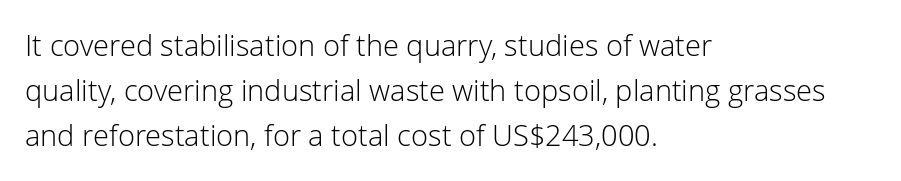
Q: Is the text bold? A: No.
Q: Is the text italic (slanted)? A: No, it is upright.
Q: Is the typeface a serif or a sans-serif typeface? A: Sans-serif.
Q: Is the text underlined? A: No.
Q: How is the paragraph aligned? A: Left-aligned.
Q: Is the spacing between letters normal or unusually wide? A: Normal.
Q: Is the spacing between lines tight, normal or loose? A: Normal.
Q: Width (condensed, normal, or wide)? A: Normal.
Q: Stroke contrast? A: Low.
Q: x-height? A: Medium.
Q: Monospaced? A: No.
